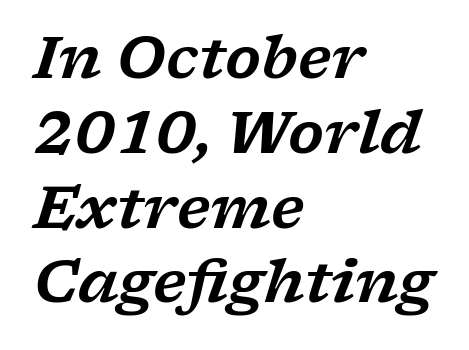
The image shows 58 px wide serif type, italic (leaning right); set left-aligned, normal line spacing (1.29x), normal letter spacing, not underlined; low stroke contrast and a medium x-height.
